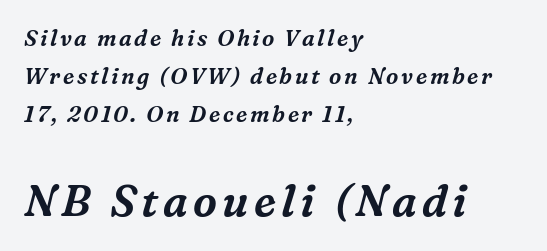
The image shows 43 px serif type, italic (leaning right); set left-aligned, line spacing 1.73x, not underlined; the second (bottom) block is 1.95x larger; medium stroke contrast and a medium x-height.
